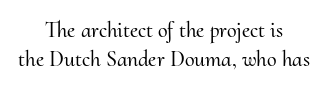
{"italic": "no", "underline": "no", "align": "center", "line_spacing": "normal", "line_spacing_ratio": 1.31, "letter_spacing": "normal", "letter_spacing_em": 0.0, "glyph_px": 22}
